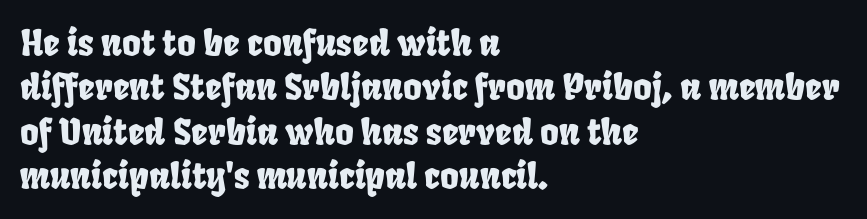
Q: Is the text underlined? A: No.
Q: How is the paragraph aligned? A: Left-aligned.
Q: Is the spacing between letters normal or unusually wide? A: Normal.
Q: Width (condensed, normal, or wide)? A: Condensed.
Q: Stroke contrast? A: Low.
Q: x-height? A: Large.
Q: Monospaced? A: No.
